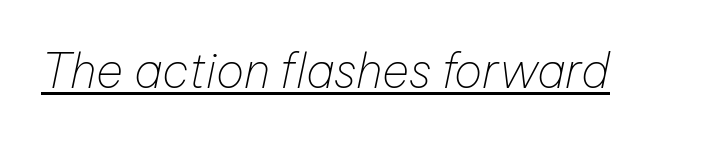
The passage shown is underscored from start to finish. The face used here is rendered with its standard letterfit. In terms of posture, this sample is oblique. No letter is thick-stroked: the sample isn't bold.
